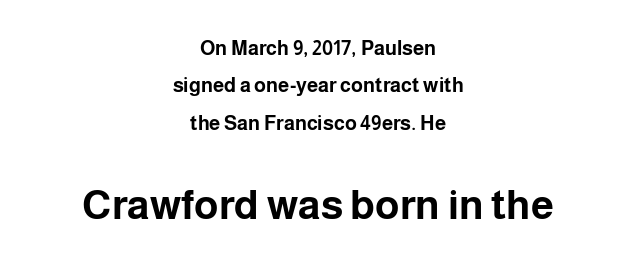
{"serif": "no", "italic": "no", "bold": "yes", "weight": "bold", "width": "normal", "stroke_contrast": "low", "x_height": "medium", "monospaced": "no", "underline": "no", "align": "center", "line_spacing_ratio": 1.87, "letter_spacing": "normal", "letter_spacing_em": 0.0, "larger_block": "second", "size_ratio": 2.05, "glyph_px": 41}
